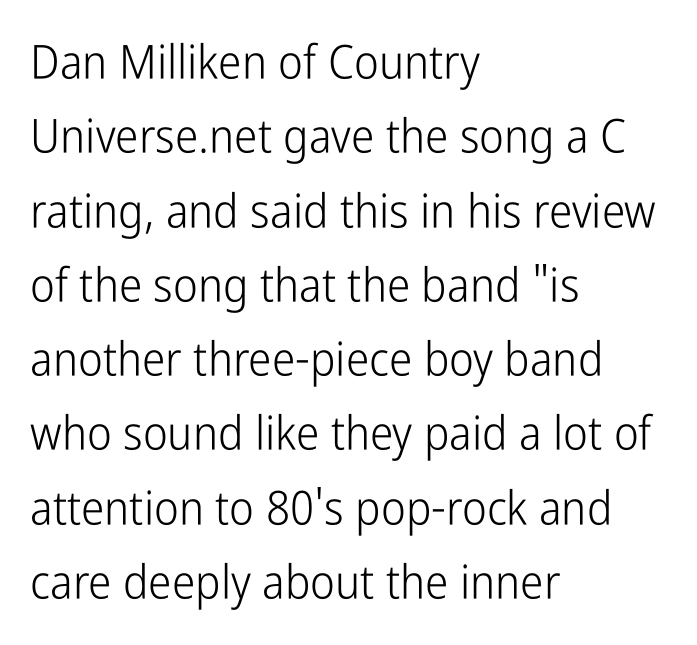
Q: Is the text bold? A: No.
Q: Is the text italic (slanted)? A: No, it is upright.
Q: Is the typeface a serif or a sans-serif typeface? A: Sans-serif.
Q: Is the text underlined? A: No.
Q: How is the paragraph aligned? A: Left-aligned.
Q: Is the spacing between letters normal or unusually wide? A: Normal.
Q: Is the spacing between lines tight, normal or loose? A: Normal.
Q: Width (condensed, normal, or wide)? A: Condensed.
Q: Stroke contrast? A: Low.
Q: x-height? A: Medium.
Q: Monospaced? A: No.
